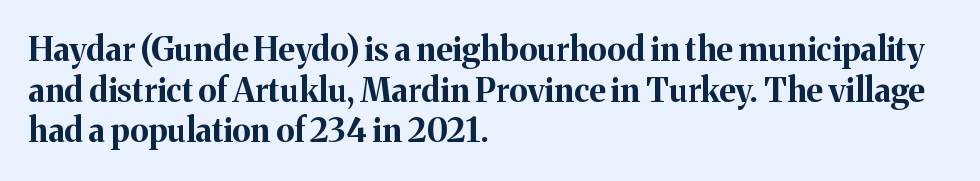
{"serif": "yes", "italic": "no", "bold": "yes", "weight": "bold", "width": "normal", "stroke_contrast": "medium", "x_height": "medium", "monospaced": "no", "underline": "no", "align": "left", "line_spacing_ratio": 1.23, "letter_spacing": "normal", "letter_spacing_em": 0.0, "glyph_px": 33}
